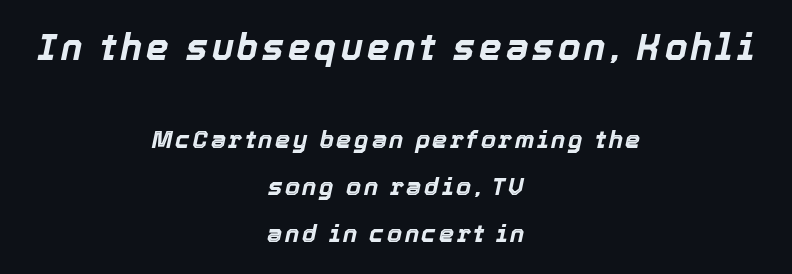
The image shows 36 px bold type, italic (leaning right); set centered, loose line spacing (1.95x), not underlined; the first (top) block is 1.5x larger; a medium x-height.
